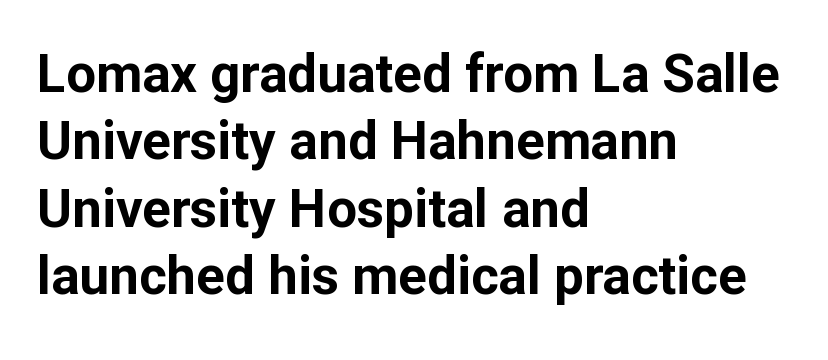
Normally led — the rows are evenly, conventionally spaced. This is sans-serif lettering, the kind often seen on screens and signage. The passage shown is typed in a proportional face where columns would drift. Typeset ragged right — the left edge is the straight one.
